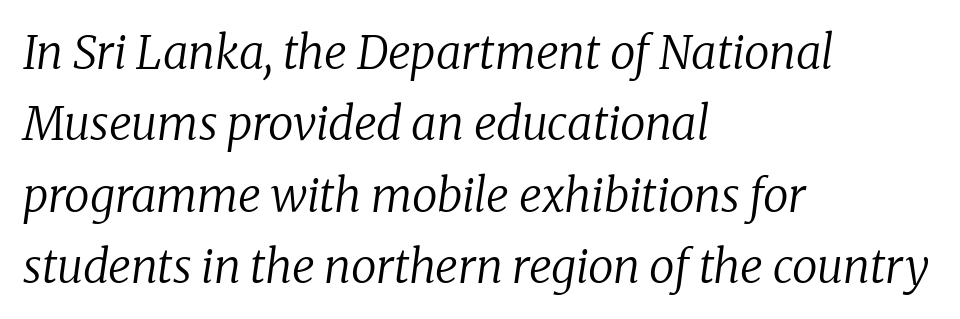
Q: Is the text bold? A: No.
Q: Is the text italic (slanted)? A: Yes, it leans right by about 8 degrees.
Q: Is the typeface a serif or a sans-serif typeface? A: Serif.
Q: Is the text underlined? A: No.
Q: How is the paragraph aligned? A: Left-aligned.
Q: Is the spacing between letters normal or unusually wide? A: Normal.
Q: Is the spacing between lines tight, normal or loose? A: Normal.
Q: Width (condensed, normal, or wide)? A: Normal.
Q: Stroke contrast? A: Low.
Q: x-height? A: Medium.
Q: Monospaced? A: No.
